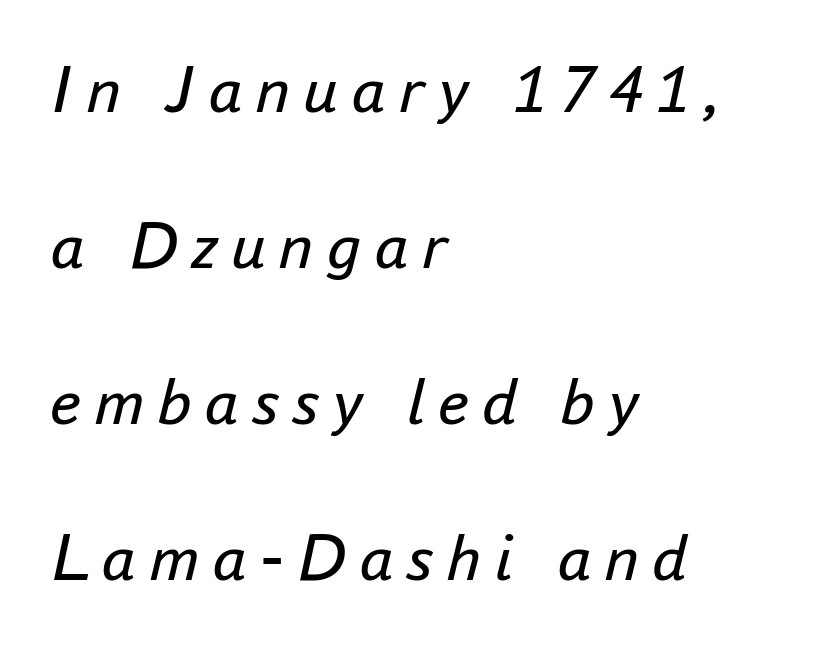
Underlining? Definitely not there. You could not count columns in this text — the font is proportionally spaced. The rag falls on the right side of this text block. Quick note: italic.
